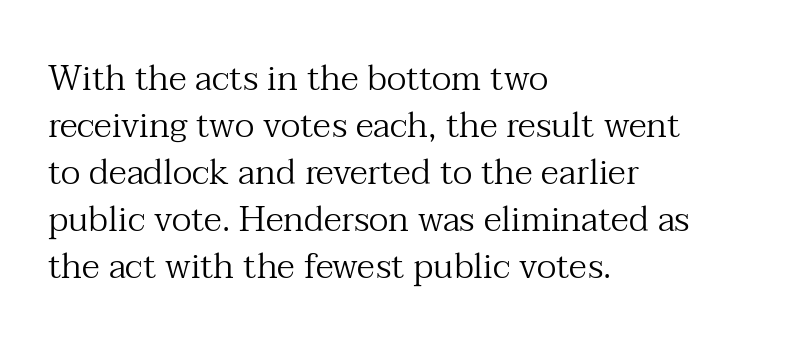
Q: Is the text bold? A: No.
Q: Is the text italic (slanted)? A: No, it is upright.
Q: Is the typeface a serif or a sans-serif typeface? A: Serif.
Q: Is the text underlined? A: No.
Q: How is the paragraph aligned? A: Left-aligned.
Q: Is the spacing between letters normal or unusually wide? A: Normal.
Q: Is the spacing between lines tight, normal or loose? A: Normal.
Q: Width (condensed, normal, or wide)? A: Normal.
Q: Stroke contrast? A: Medium.
Q: x-height? A: Medium.
Q: Monospaced? A: No.
